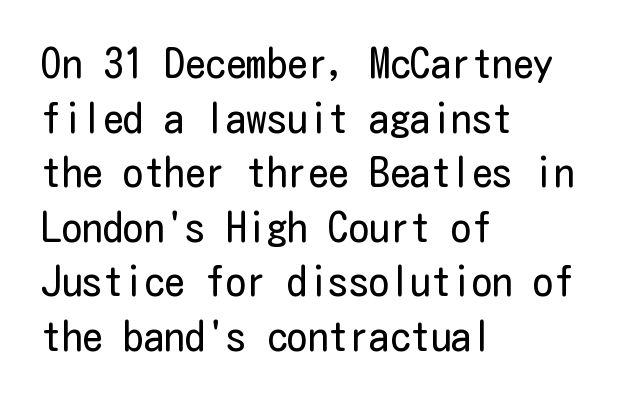
{"serif": "no", "italic": "no", "bold": "no", "weight": "regular", "width": "condensed", "stroke_contrast": "low", "x_height": "medium", "underline": "no", "align": "left", "line_spacing": "normal", "line_spacing_ratio": 1.33, "letter_spacing": "normal", "letter_spacing_em": 0.0, "glyph_px": 41}
